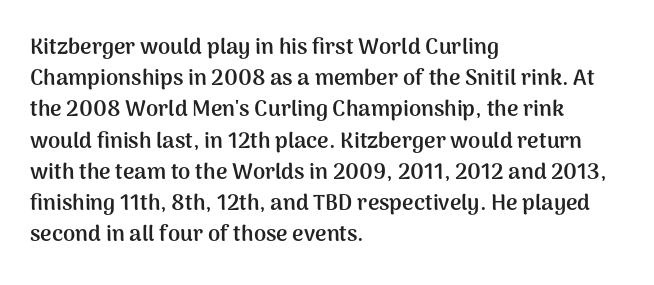
Q: Is the text bold? A: Yes.
Q: Is the text italic (slanted)? A: No, it is upright.
Q: Is the text underlined? A: No.
Q: How is the paragraph aligned? A: Left-aligned.
Q: Is the spacing between letters normal or unusually wide? A: Normal.
Q: Is the spacing between lines tight, normal or loose? A: Normal.
